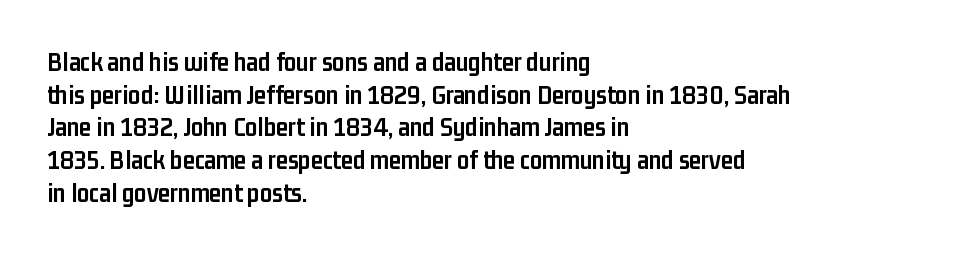
{"italic": "no", "bold": "yes", "underline": "no", "align": "left", "line_spacing_ratio": 1.21, "letter_spacing": "normal", "letter_spacing_em": 0.0, "glyph_px": 27}
